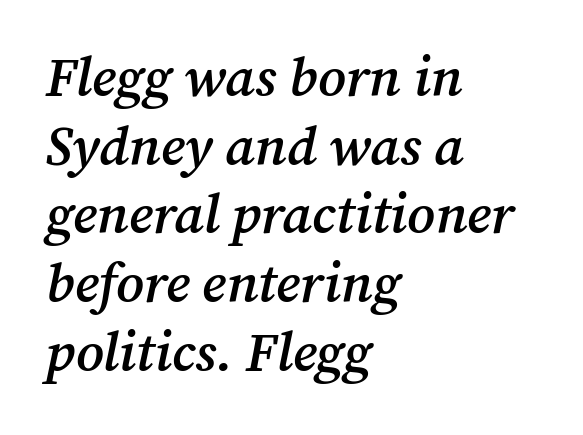
The passage is arranged the way most books set body copy — flush left. The letters advance in unequal steps, a hallmark of proportional type. The foot of each line stays bare and open. Is the type slanted? Yes — the strokes lean at a clear angle.
